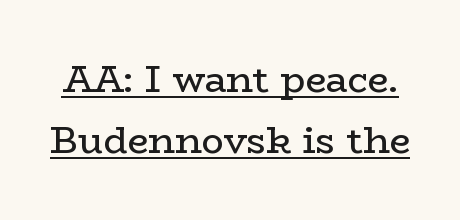
{"serif": "yes", "italic": "no", "bold": "no", "weight": "regular", "width": "wide", "stroke_contrast": "low", "x_height": "medium", "monospaced": "no", "underline": "yes", "line_spacing": "normal", "line_spacing_ratio": 1.66, "letter_spacing": "normal", "letter_spacing_em": 0.0, "glyph_px": 37}
